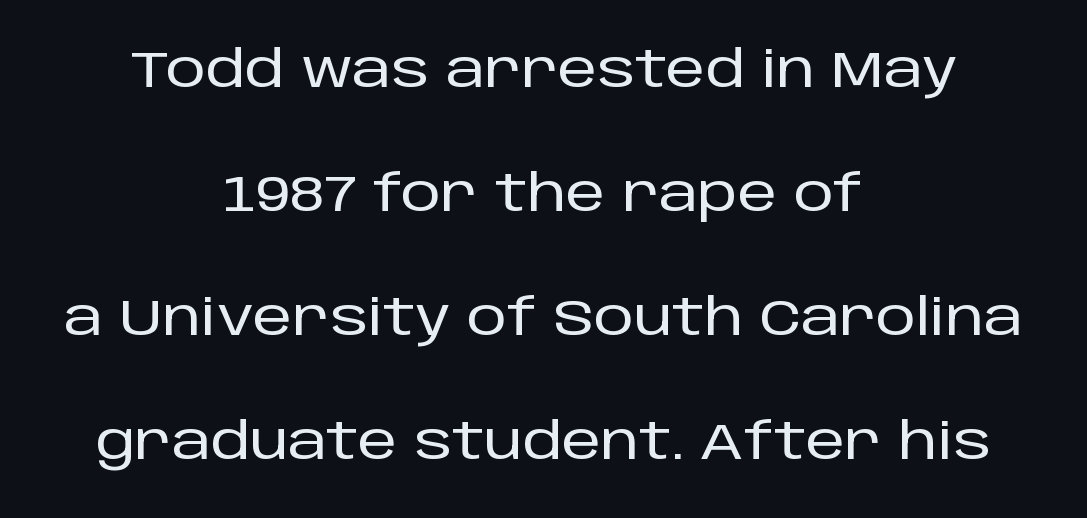
{"serif": "no", "italic": "no", "width": "normal", "stroke_contrast": "low", "x_height": "large", "monospaced": "no", "underline": "no", "align": "center", "line_spacing": "loose", "line_spacing_ratio": 2.48, "letter_spacing": "normal", "letter_spacing_em": 0.0, "glyph_px": 50}
